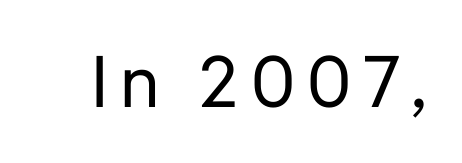
{"serif": "no", "italic": "no", "bold": "no", "weight": "regular", "width": "normal", "stroke_contrast": "low", "x_height": "medium", "monospaced": "no", "underline": "no", "glyph_px": 71}
